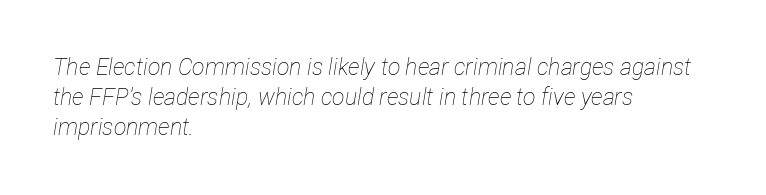
Q: Is the text bold? A: No.
Q: Is the text italic (slanted)? A: Yes, it leans right by about 12 degrees.
Q: Is the text underlined? A: No.
Q: How is the paragraph aligned? A: Left-aligned.
Q: Is the spacing between letters normal or unusually wide? A: Normal.
Q: Is the spacing between lines tight, normal or loose? A: Normal.
